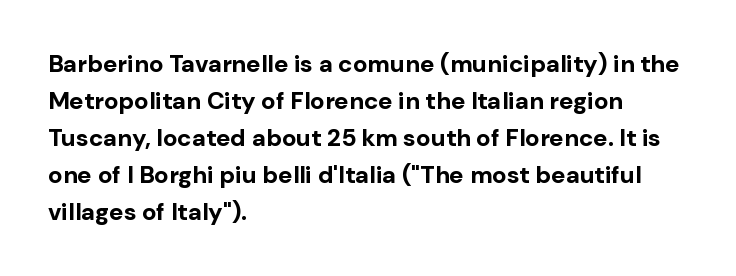
These lines sit exactly where default settings would place them. Descenders are the only things crossing below the line. As a designer I'd log this as weight 700, bold. Where is the straight margin? On the left. The axis of the letterforms is exactly vertical. No extra tracking has been applied to these lines.
